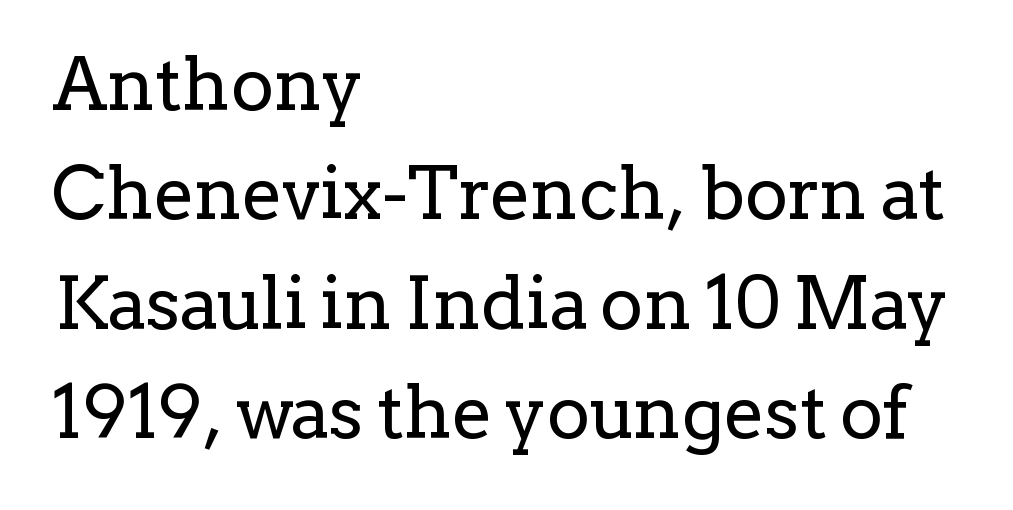
The image shows 73 px regular-weight serif type, upright; set left-aligned, normal line spacing (1.5x), normal letter spacing, not underlined; low stroke contrast and a medium x-height.
